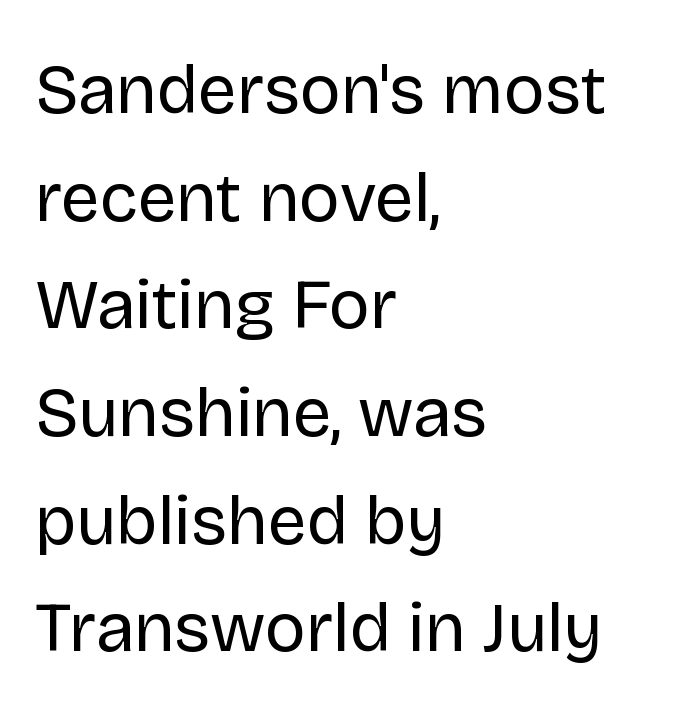
{"serif": "no", "italic": "no", "bold": "no", "weight": "regular", "width": "normal", "stroke_contrast": "low", "x_height": "large", "monospaced": "no", "underline": "no", "align": "left", "line_spacing": "normal", "line_spacing_ratio": 1.56, "letter_spacing": "normal", "letter_spacing_em": 0.0, "glyph_px": 69}
